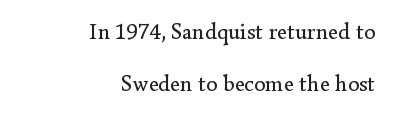
The image shows 23 px text type, upright; set right-aligned, loose line spacing (2.28x), normal letter spacing, not underlined.
